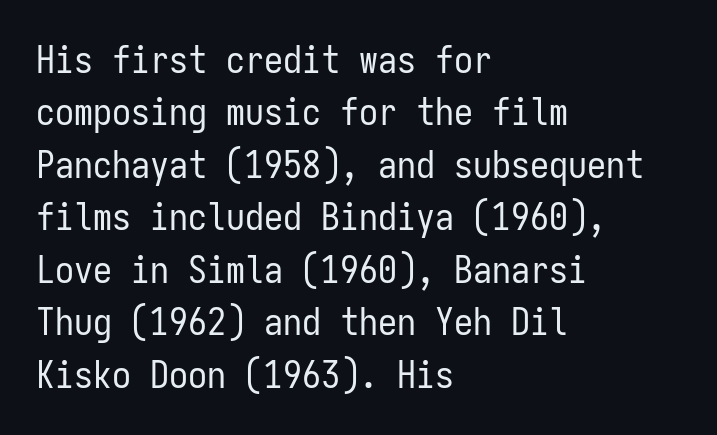
Characters remain perfectly vertical along every line. There is no visible air inserted between adjacent glyphs. Think of a typewriter: that constant character pitch is what you see here. Weight class: somewhere from thin through regular. To sum up the face: it is a sans, with no serifs. A bare baseline throughout the passage.
